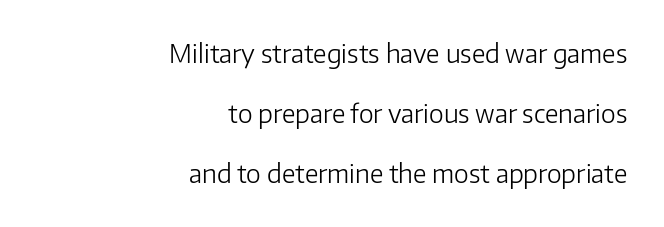
{"italic": "no", "bold": "no", "underline": "no", "align": "right", "line_spacing": "loose", "line_spacing_ratio": 2.41, "letter_spacing": "normal", "letter_spacing_em": 0.0, "glyph_px": 25}
